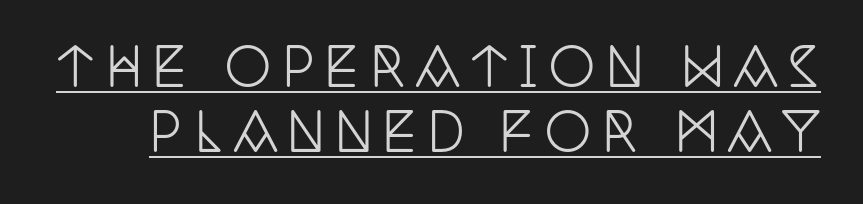
This is underlined copy, the kind a proofreader might mark for attention. Examine the stroke ends and you'll spot serifs. The lettering holds an erect, upright posture throughout. The designer left line spacing at the default. Think of a printed novel: that variable character pitch is what you see here.
